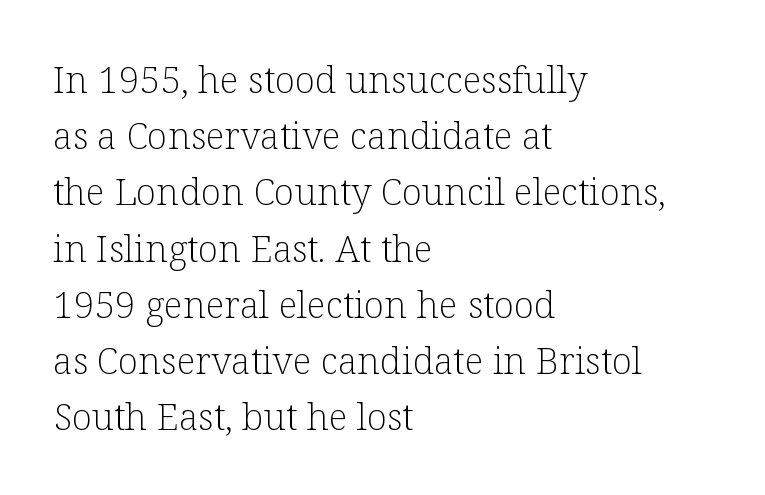
Q: Is the text bold? A: No.
Q: Is the text italic (slanted)? A: No, it is upright.
Q: Is the typeface a serif or a sans-serif typeface? A: Serif.
Q: Is the text underlined? A: No.
Q: How is the paragraph aligned? A: Left-aligned.
Q: Is the spacing between letters normal or unusually wide? A: Normal.
Q: Is the spacing between lines tight, normal or loose? A: Normal.
Q: Width (condensed, normal, or wide)? A: Normal.
Q: Stroke contrast? A: Low.
Q: x-height? A: Medium.
Q: Monospaced? A: No.
